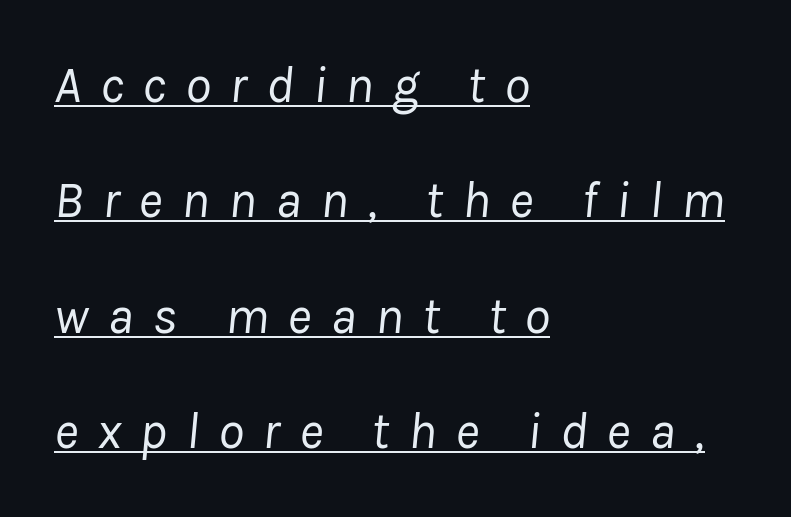
The face used here has a pronounced slope to its letters. Horizontal alignment here is leftward, the default for most running prose. Horizontal bands of white between lines are thick stripes. Underline: present.
